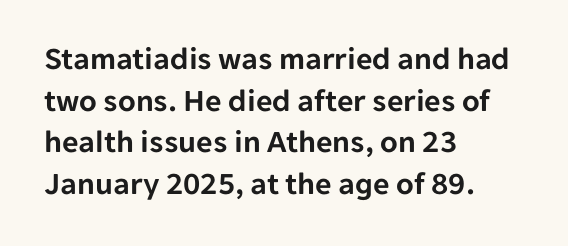
The image shows 32 px sans-serif type, upright; set left-aligned, normal line spacing (1.3x), normal letter spacing, not underlined; low stroke contrast and a medium x-height.
